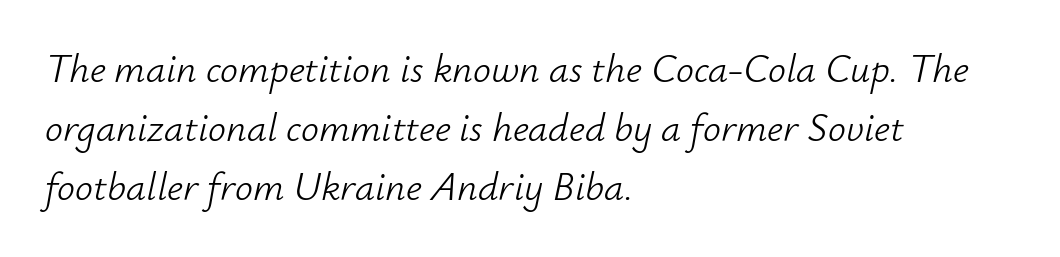
The passage shown leans; its letterforms are oblique. The designer left line spacing at the default. Each word holds together tightly as a unit, with standard inter-letter gaps. Teacher's note: observe the even left margin — that is flush-left alignment. The glyphs are unaccompanied by any horizontal stroke below them. Varying glyph widths throughout — classic text-font behaviour.
